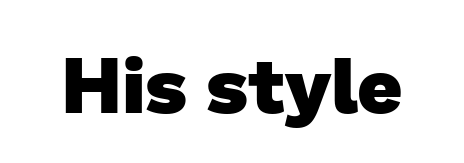
The image shows 79 px heavy sans-serif type; set normal letter spacing, not underlined; low stroke contrast and a medium x-height.
